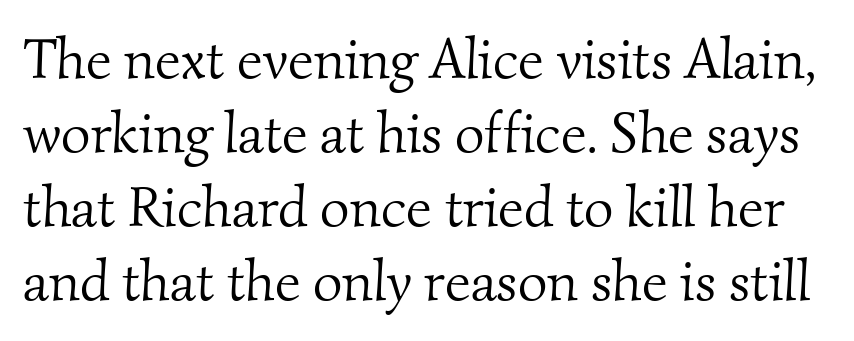
{"serif": "yes", "bold": "no", "weight": "light", "width": "normal", "stroke_contrast": "medium", "x_height": "small", "monospaced": "no", "underline": "no", "line_spacing": "normal", "line_spacing_ratio": 1.3, "letter_spacing": "normal", "letter_spacing_em": 0.0, "glyph_px": 57}
